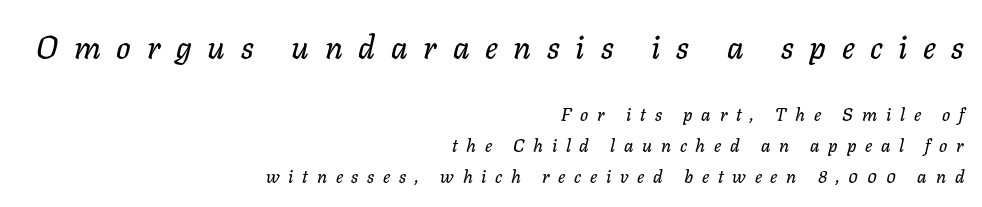
Q: Is the text italic (slanted)? A: Yes, it leans right by about 11 degrees.
Q: Is the text underlined? A: No.
Q: How is the paragraph aligned? A: Right-aligned.
Q: Is the spacing between letters normal or unusually wide? A: Unusually wide.
Q: Which block of text is set in a larger size, the first (top) or the second (bottom)? A: The first (top) one.
Q: Width (condensed, normal, or wide)? A: Normal.
Q: Stroke contrast? A: Low.
Q: x-height? A: Medium.
Q: Monospaced? A: No.
